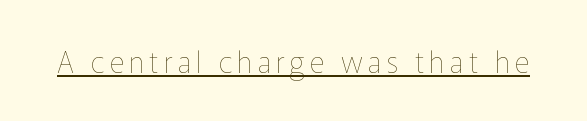
Q: Is the text bold? A: No.
Q: Is the text italic (slanted)? A: No, it is upright.
Q: Is the text underlined? A: Yes.
Q: Width (condensed, normal, or wide)? A: Normal.
Q: Stroke contrast? A: Low.
Q: x-height? A: Medium.
Q: Monospaced? A: No.
